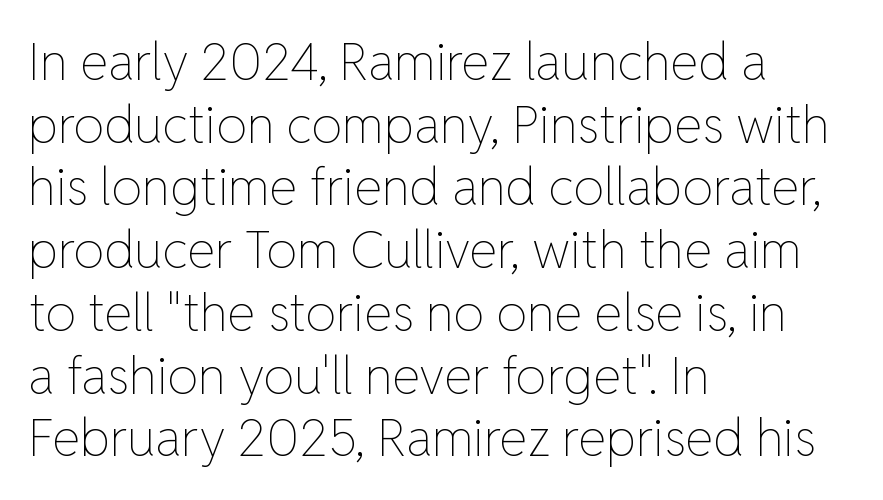
{"italic": "no", "bold": "no", "weight": "thin", "width": "normal", "stroke_contrast": "low", "x_height": "medium", "monospaced": "no", "underline": "no", "align": "left", "line_spacing_ratio": 1.23, "letter_spacing": "normal", "letter_spacing_em": 0.0, "glyph_px": 51}
